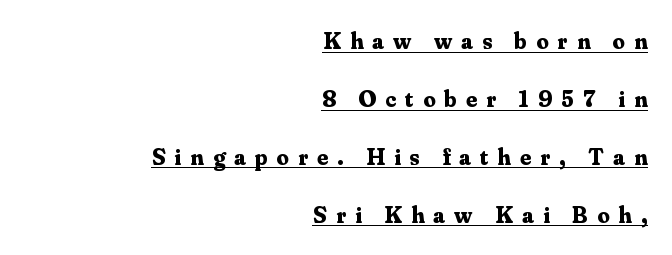
Q: Is the text bold? A: Yes.
Q: Is the text italic (slanted)? A: No, it is upright.
Q: Is the text underlined? A: Yes.
Q: How is the paragraph aligned? A: Right-aligned.
Q: Is the spacing between letters normal or unusually wide? A: Unusually wide.
Q: Is the spacing between lines tight, normal or loose? A: Loose.
